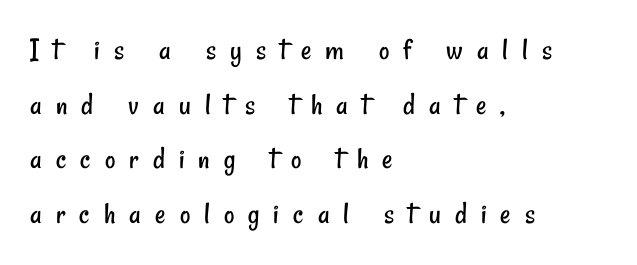
The image shows 32 px regular-weight, condensed sans-serif type; set left-aligned, line spacing 1.71x, unusually wide letter spacing (+0.44 em), not underlined; low stroke contrast and a small x-height.
